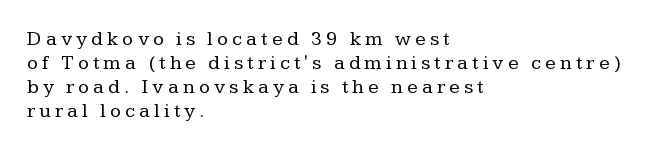
{"italic": "no", "bold": "no", "underline": "no", "align": "left", "line_spacing_ratio": 1.2, "letter_spacing": "wide", "letter_spacing_em": 0.21, "glyph_px": 20}
